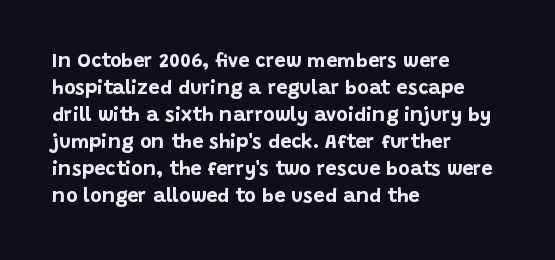
The image shows 20 px bold type, upright; set left-aligned, normal line spacing (1.35x), normal letter spacing, not underlined.
